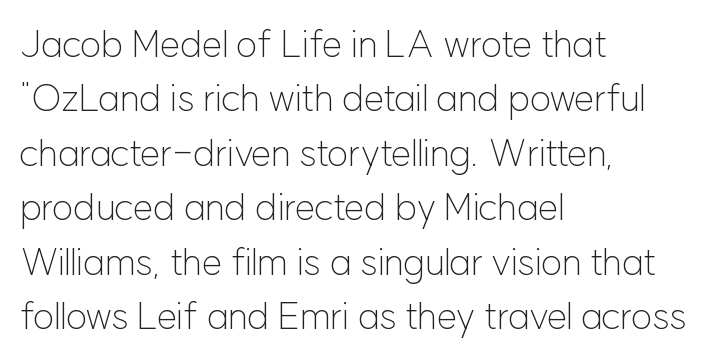
Varying glyph widths throughout — classic text-font behaviour. Look at the bottom of the vertical strokes: they stop flat, with no serifs. Honestly, the row spacing looks completely unremarkable. The passage shown is not bold in any degree.
